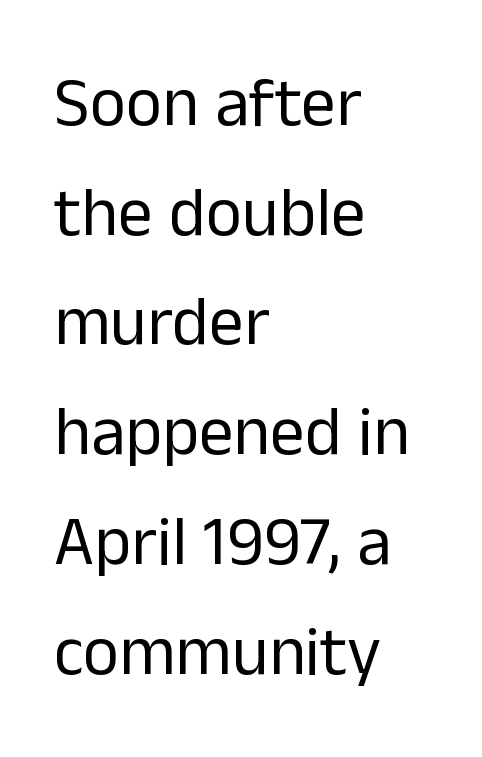
The image shows 69 px regular-weight sans-serif type, upright; set left-aligned, normal line spacing (1.59x), normal letter spacing, not underlined; low stroke contrast and a medium x-height.
